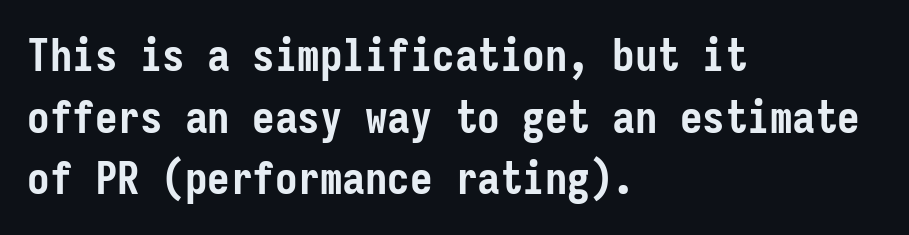
Q: Is the text bold? A: Yes.
Q: Is the text italic (slanted)? A: No, it is upright.
Q: Is the typeface a serif or a sans-serif typeface? A: Sans-serif.
Q: Is the text underlined? A: No.
Q: How is the paragraph aligned? A: Left-aligned.
Q: Is the spacing between letters normal or unusually wide? A: Normal.
Q: Is the spacing between lines tight, normal or loose? A: Normal.
Q: Width (condensed, normal, or wide)? A: Condensed.
Q: Stroke contrast? A: Low.
Q: x-height? A: Medium.
Q: Monospaced? A: Yes.
